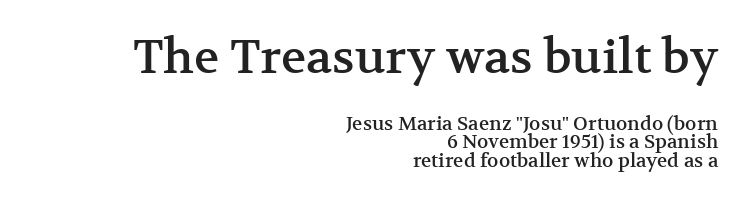
{"serif": "yes", "italic": "no", "width": "normal", "stroke_contrast": "medium", "x_height": "medium", "monospaced": "no", "underline": "no", "align": "right", "line_spacing": "tight", "line_spacing_ratio": 0.98, "letter_spacing": "normal", "letter_spacing_em": 0.0, "larger_block": "first", "size_ratio": 2.47, "glyph_px": 47}
